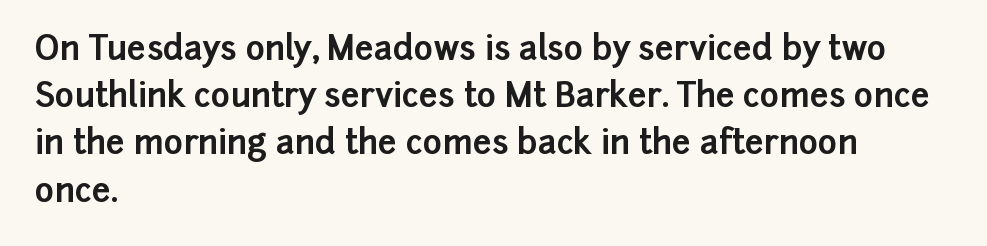
{"serif": "no", "italic": "no", "bold": "yes", "weight": "bold", "width": "normal", "stroke_contrast": "low", "x_height": "medium", "monospaced": "no", "underline": "no", "align": "left", "line_spacing": "normal", "line_spacing_ratio": 1.43, "letter_spacing": "normal", "letter_spacing_em": 0.0, "glyph_px": 33}
